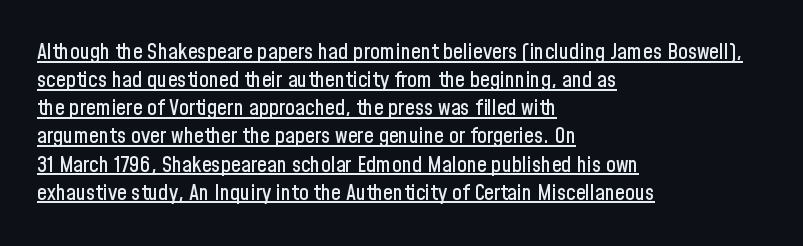
{"italic": "no", "underline": "yes", "align": "left", "line_spacing": "normal", "line_spacing_ratio": 1.28, "letter_spacing": "normal", "letter_spacing_em": 0.0, "glyph_px": 22}
